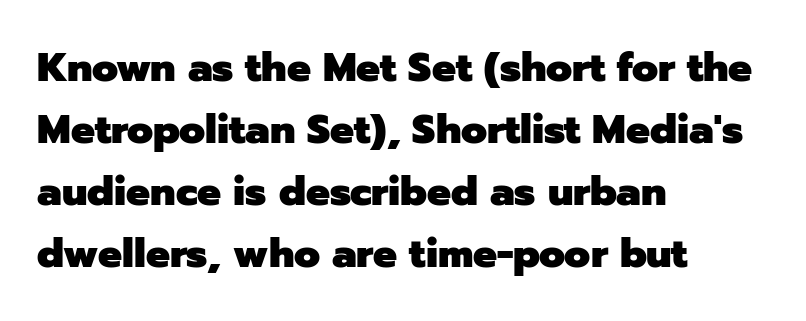
The image shows 40 px heavy sans-serif type, upright; set left-aligned, normal line spacing (1.55x), normal letter spacing, not underlined; low stroke contrast and a medium x-height.
